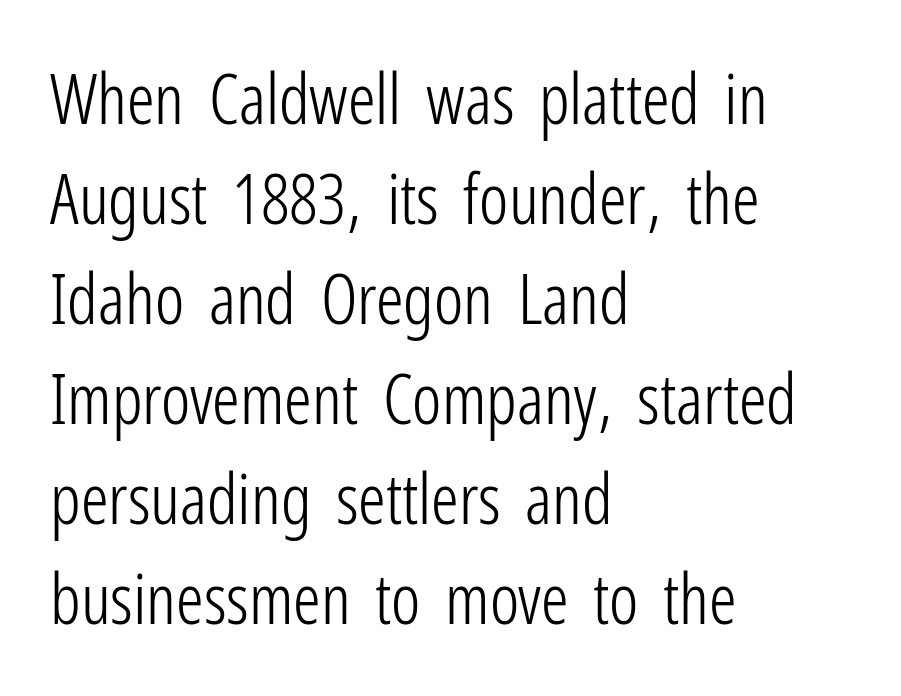
The image shows 69 px light, condensed sans-serif type, upright; set left-aligned, normal line spacing (1.45x), normal letter spacing, not underlined; low stroke contrast and a medium x-height.
